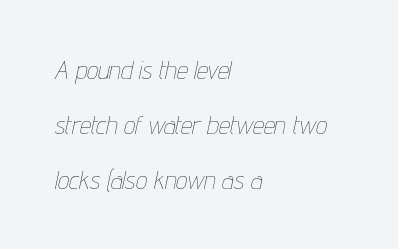
{"italic": "yes", "lean": "right", "slant_degrees": 12, "bold": "no", "underline": "no", "align": "left", "line_spacing": "loose", "line_spacing_ratio": 2.2, "letter_spacing": "normal", "letter_spacing_em": 0.0, "glyph_px": 25}
